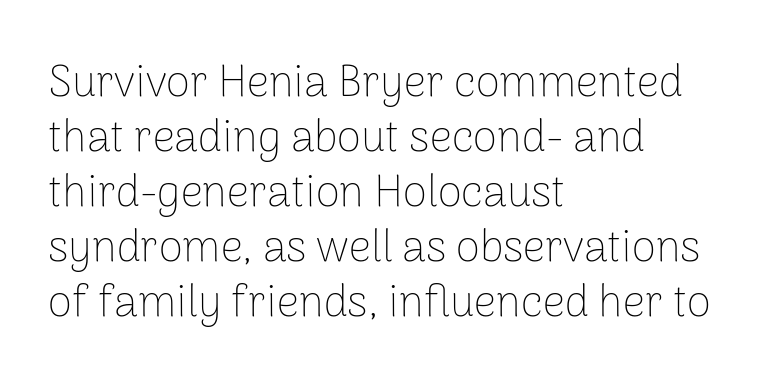
A roman cut, with each character standing at attention. Each letter keeps its own natural width here, so spacing adapts to shape. Stems here are at most as thick as an everyday book face. Interline gaps are of average width in this sample. All the whitespace from short lines collects on the right.
